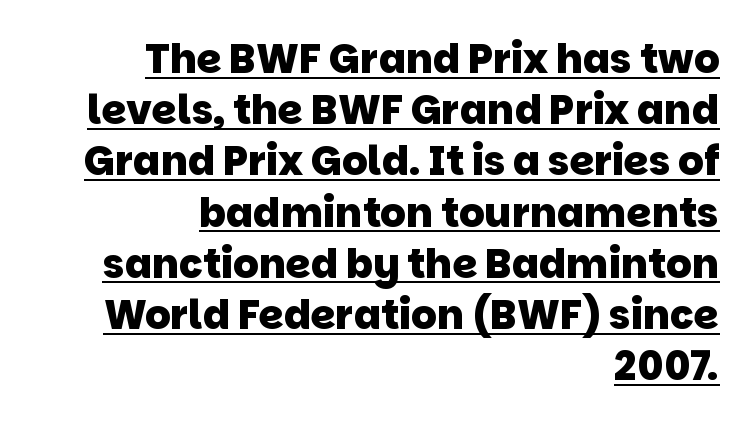
{"serif": "no", "bold": "yes", "weight": "heavy", "width": "normal", "stroke_contrast": "low", "x_height": "large", "monospaced": "no", "underline": "yes", "align": "right", "line_spacing": "normal", "line_spacing_ratio": 1.28, "letter_spacing": "normal", "letter_spacing_em": 0.0, "glyph_px": 40}
